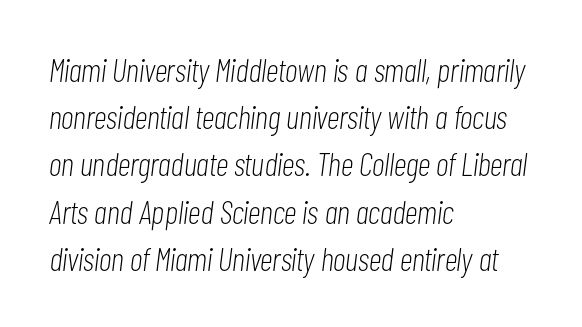
Horizontal alignment here is leftward, the default for most running prose. Between one letter and the next there's only the usual sliver of space. The letters look calm and open, with moderate or lighter stems. A typesetter would call this proportional, since set widths differ per character.
